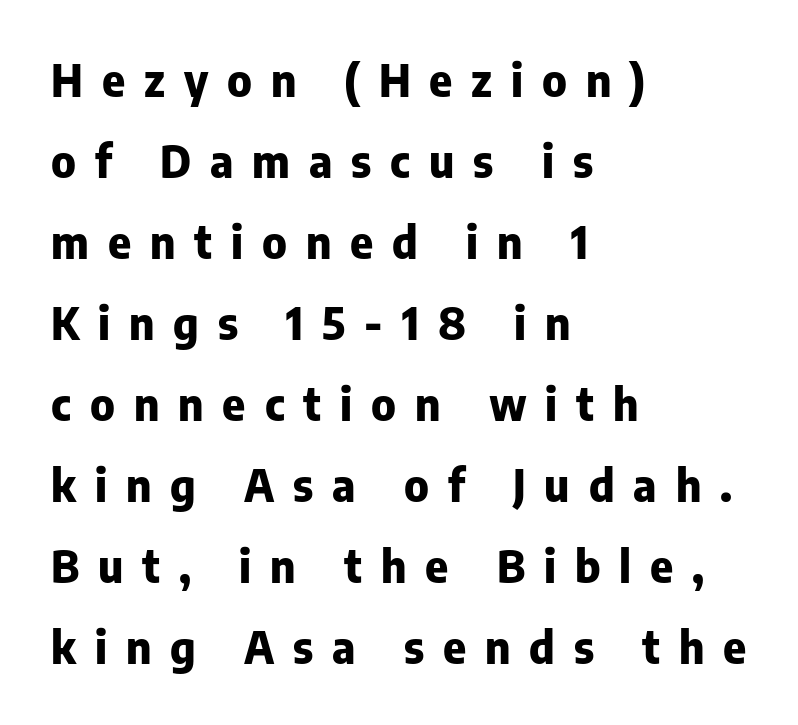
Q: Is the text bold? A: Yes.
Q: Is the text italic (slanted)? A: No, it is upright.
Q: Is the typeface a serif or a sans-serif typeface? A: Sans-serif.
Q: Is the text underlined? A: No.
Q: How is the paragraph aligned? A: Left-aligned.
Q: Is the spacing between letters normal or unusually wide? A: Unusually wide.
Q: Width (condensed, normal, or wide)? A: Normal.
Q: Stroke contrast? A: Low.
Q: x-height? A: Medium.
Q: Monospaced? A: No.
